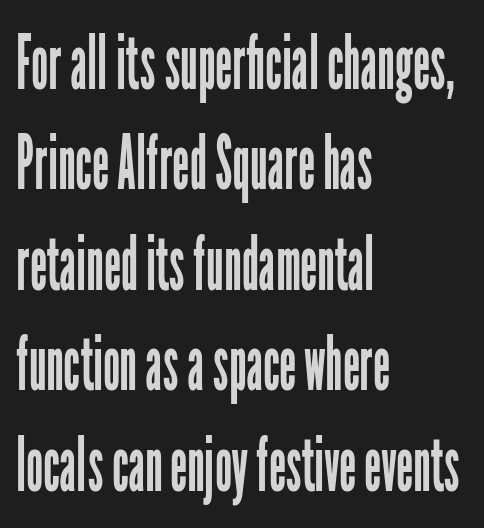
The image shows 75 px regular-weight, condensed sans-serif type, upright; set left-aligned, normal line spacing (1.34x), normal letter spacing, not underlined; low stroke contrast and a medium x-height.
